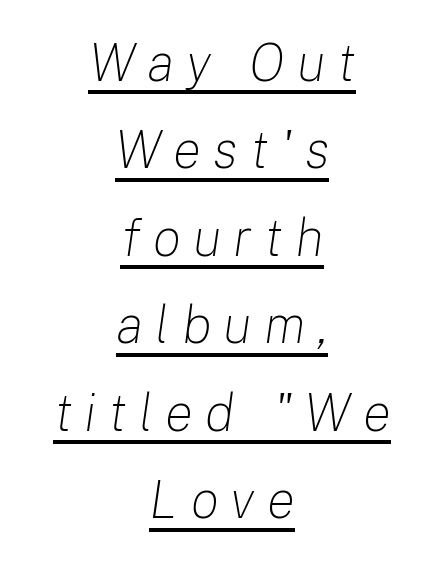
{"italic": "yes", "lean": "right", "slant_degrees": 8, "bold": "no", "weight": "light", "width": "normal", "stroke_contrast": "low", "x_height": "medium", "monospaced": "no", "underline": "yes", "align": "center", "line_spacing": "normal", "line_spacing_ratio": 1.65, "letter_spacing": "wide", "letter_spacing_em": 0.23, "glyph_px": 53}
